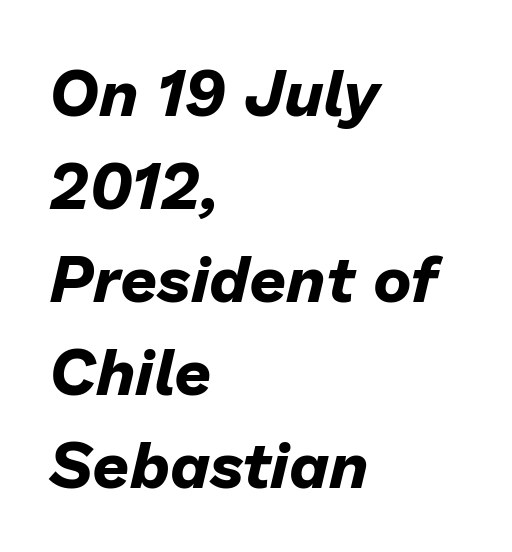
Q: Is the text bold? A: Yes.
Q: Is the text italic (slanted)? A: Yes, it leans right by about 13 degrees.
Q: Is the text underlined? A: No.
Q: How is the paragraph aligned? A: Left-aligned.
Q: Is the spacing between letters normal or unusually wide? A: Normal.
Q: Is the spacing between lines tight, normal or loose? A: Normal.
Q: Width (condensed, normal, or wide)? A: Normal.
Q: Stroke contrast? A: Low.
Q: x-height? A: Medium.
Q: Monospaced? A: No.
